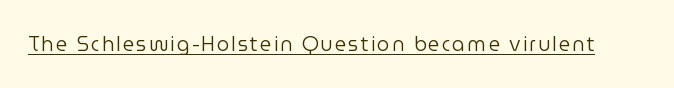
The image shows 20 px text type, upright; set underlined.
